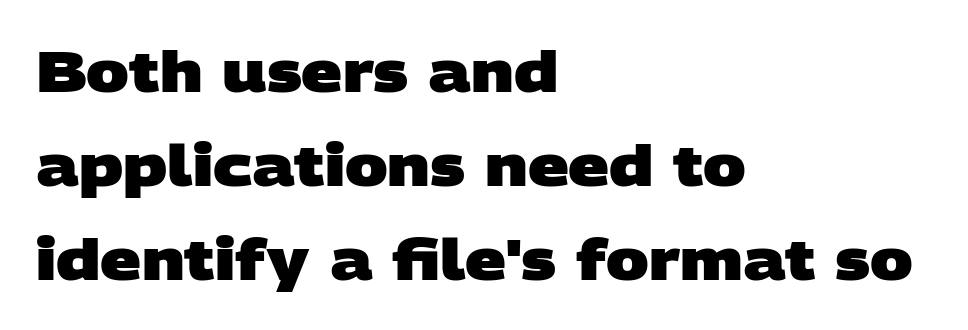
{"serif": "no", "bold": "yes", "weight": "heavy", "width": "wide", "stroke_contrast": "low", "x_height": "large", "monospaced": "no", "underline": "no", "align": "left", "line_spacing": "normal", "line_spacing_ratio": 1.65, "letter_spacing": "normal", "letter_spacing_em": 0.0, "glyph_px": 57}
